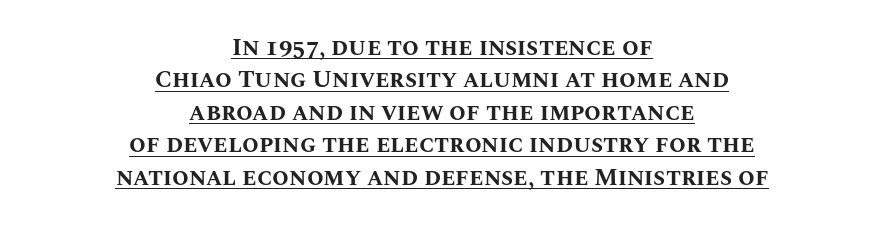
Characters follow at the spacing the type designer built in. The passage is arranged like a title page — every line centered. Leading: standard. The font's upright variant was chosen for this text. The specimen includes a rule beneath the text block's lines. Thick stems and heavy bowls — unmistakably bold.
